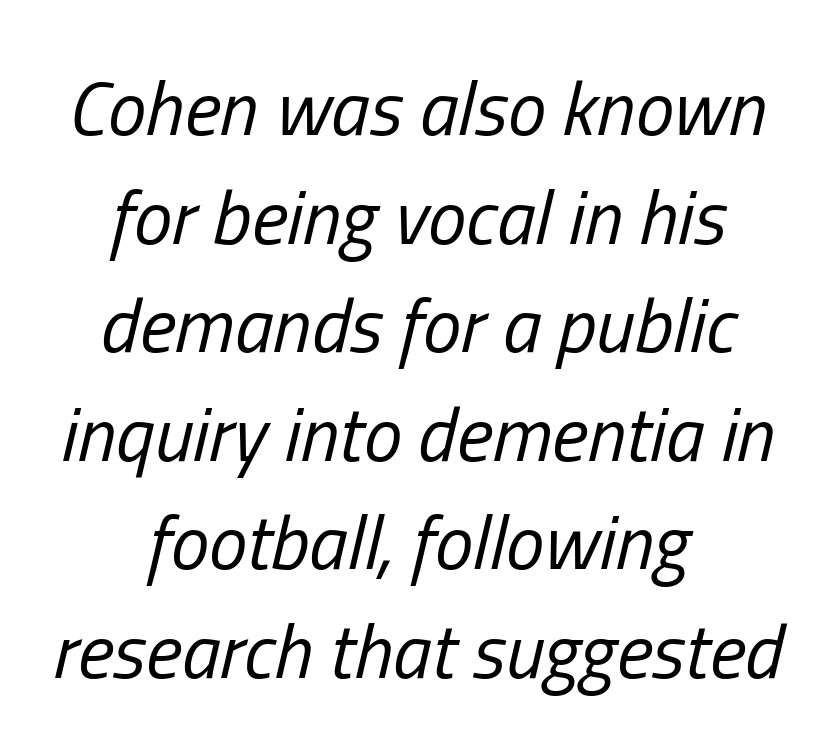
Q: Is the text bold? A: No.
Q: Is the text italic (slanted)? A: Yes, it leans right by about 13 degrees.
Q: Is the text underlined? A: No.
Q: How is the paragraph aligned? A: Centered.
Q: Is the spacing between letters normal or unusually wide? A: Normal.
Q: Is the spacing between lines tight, normal or loose? A: Normal.
Q: Width (condensed, normal, or wide)? A: Condensed.
Q: Stroke contrast? A: Low.
Q: x-height? A: Medium.
Q: Monospaced? A: No.
